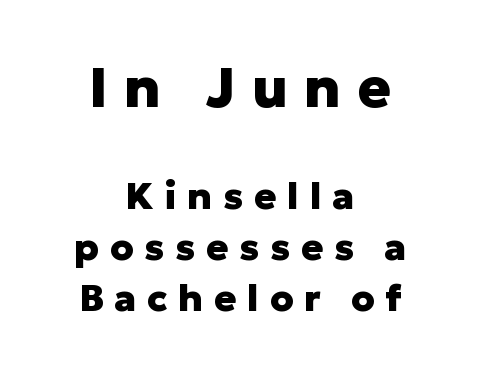
The rendering uses natural spacing where letterforms have individual widths. The typeface chosen for these lines omits serifs. This is the regular roman posture of the typeface. Typeset on center — no edge is straight. Size contrast runs from large at the top to small at the bottom. Type without underlining.
